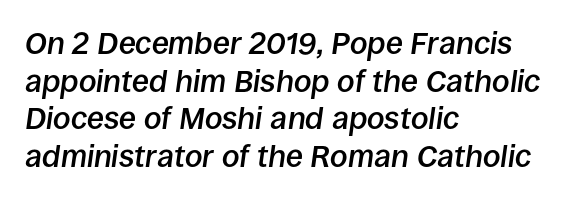
Q: Is the text bold? A: Semi-bold.
Q: Is the text italic (slanted)? A: Yes, it leans right by about 8 degrees.
Q: Is the text underlined? A: No.
Q: How is the paragraph aligned? A: Left-aligned.
Q: Is the spacing between letters normal or unusually wide? A: Normal.
Q: Width (condensed, normal, or wide)? A: Normal.
Q: Stroke contrast? A: Low.
Q: x-height? A: Large.
Q: Monospaced? A: No.
